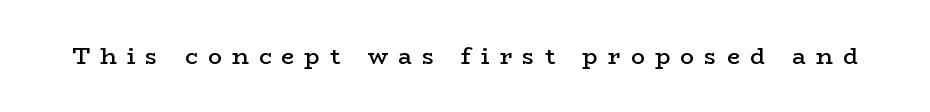
Ordinary non-slanted type is in use. In terms of weight, the rendering is demibold, just under bold. Underline: absent. Tracking here is generous; glyphs stand well apart from one another.
